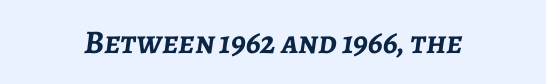
Q: Is the text bold? A: Yes.
Q: Is the text italic (slanted)? A: Yes, it leans right by about 7 degrees.
Q: Is the text underlined? A: No.
Q: How is the paragraph aligned? A: Centered.
Q: Is the spacing between letters normal or unusually wide? A: Normal.
Q: Width (condensed, normal, or wide)? A: Normal.
Q: Stroke contrast? A: Low.
Q: x-height? A: Medium.
Q: Monospaced? A: No.
